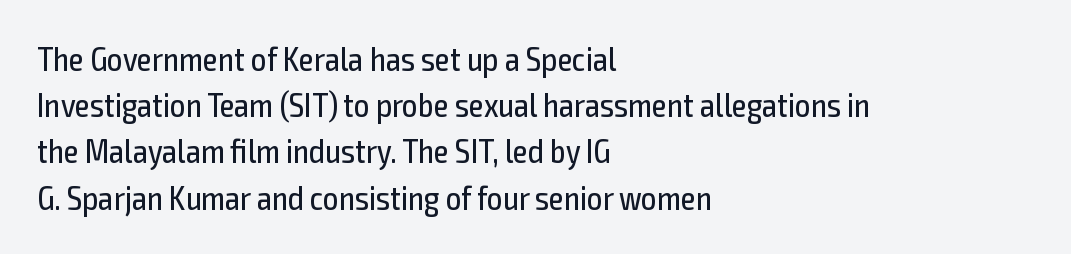
The image shows 34 px regular-weight, condensed sans-serif type, upright; set left-aligned, normal line spacing (1.36x), normal letter spacing, not underlined; a medium x-height.
